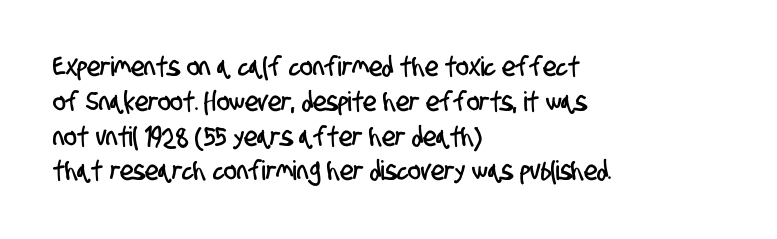
{"underline": "no", "align": "left", "line_spacing": "normal", "line_spacing_ratio": 1.29, "letter_spacing": "normal", "letter_spacing_em": 0.0, "glyph_px": 27}
